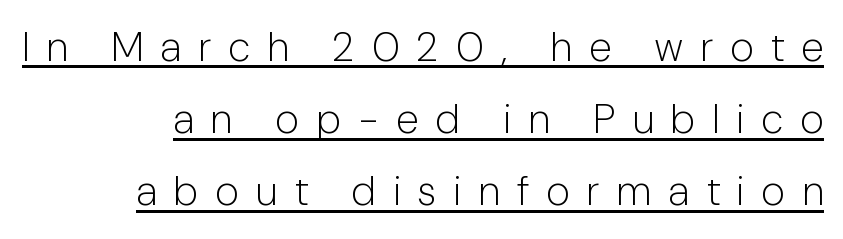
Q: Is the text bold? A: No.
Q: Is the text italic (slanted)? A: No, it is upright.
Q: Is the typeface a serif or a sans-serif typeface? A: Sans-serif.
Q: Is the text underlined? A: Yes.
Q: How is the paragraph aligned? A: Right-aligned.
Q: Is the spacing between letters normal or unusually wide? A: Unusually wide.
Q: Width (condensed, normal, or wide)? A: Condensed.
Q: Stroke contrast? A: Low.
Q: x-height? A: Medium.
Q: Monospaced? A: No.
